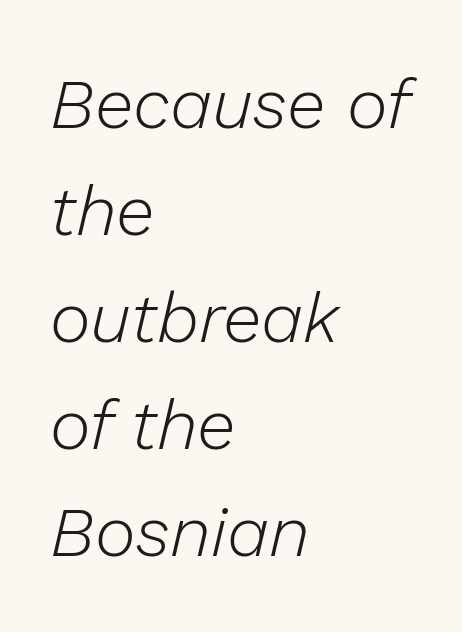
{"italic": "yes", "lean": "right", "slant_degrees": 13, "bold": "no", "weight": "light", "width": "normal", "stroke_contrast": "low", "x_height": "medium", "monospaced": "no", "underline": "no", "align": "left", "line_spacing": "normal", "line_spacing_ratio": 1.53, "letter_spacing": "normal", "letter_spacing_em": 0.0, "glyph_px": 70}
